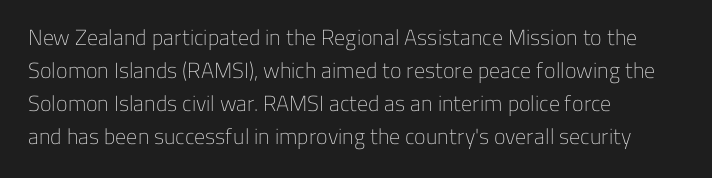
Q: Is the text bold? A: No.
Q: Is the text italic (slanted)? A: No, it is upright.
Q: Is the text underlined? A: No.
Q: How is the paragraph aligned? A: Left-aligned.
Q: Is the spacing between letters normal or unusually wide? A: Normal.
Q: Is the spacing between lines tight, normal or loose? A: Normal.
